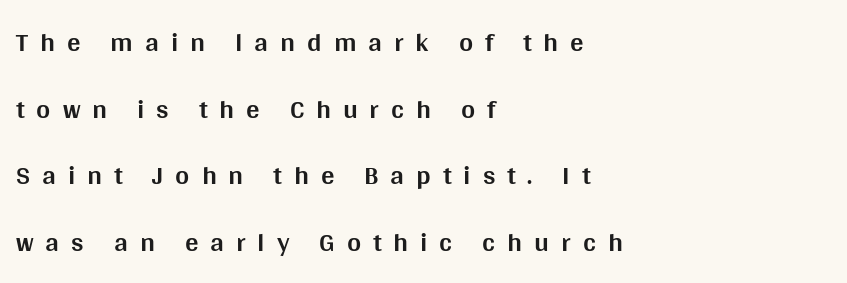
This rendering features lettering with no underline. Weight check: bold — yes, fully. This block would shrink considerably if given ordinary leading; it's expanded now. The rendering anchors every line to the left-hand side. Designer's note — italics off, roman on.
